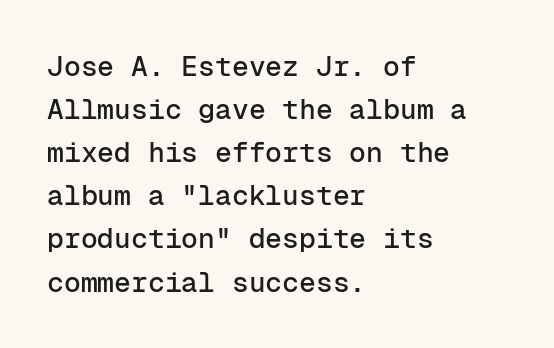
Q: Is the text italic (slanted)? A: No, it is upright.
Q: Is the typeface a serif or a sans-serif typeface? A: Sans-serif.
Q: Is the text underlined? A: No.
Q: How is the paragraph aligned? A: Left-aligned.
Q: Is the spacing between letters normal or unusually wide? A: Normal.
Q: Is the spacing between lines tight, normal or loose? A: Normal.
Q: Width (condensed, normal, or wide)? A: Normal.
Q: Stroke contrast? A: Low.
Q: x-height? A: Medium.
Q: Monospaced? A: Yes.
